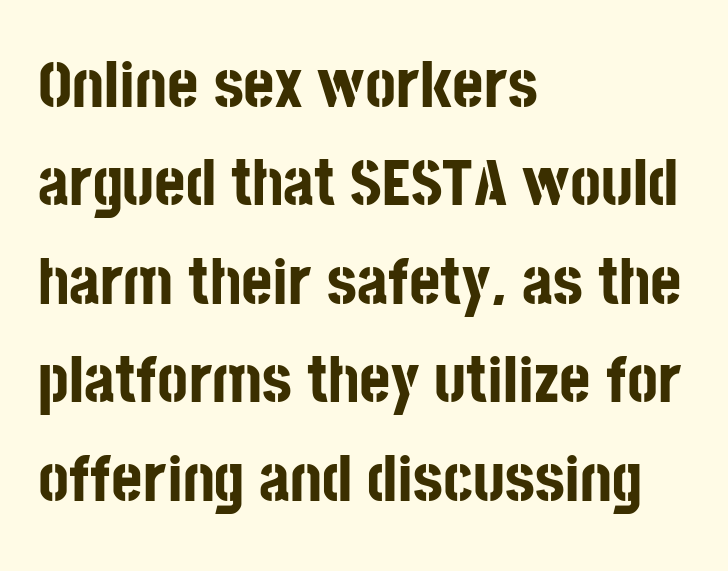
{"serif": "no", "italic": "no", "bold": "yes", "weight": "bold", "width": "condensed", "stroke_contrast": "low", "x_height": "large", "monospaced": "no", "underline": "no", "align": "left", "line_spacing": "normal", "line_spacing_ratio": 1.47, "letter_spacing": "normal", "letter_spacing_em": 0.0, "glyph_px": 67}
